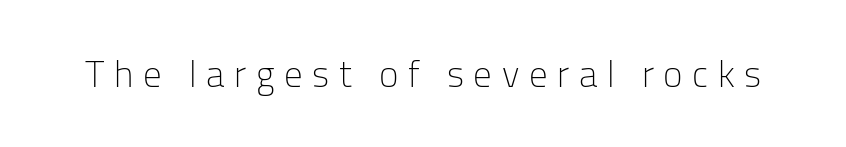
{"serif": "no", "italic": "no", "bold": "no", "weight": "light", "width": "normal", "stroke_contrast": "low", "x_height": "medium", "monospaced": "no", "underline": "no", "letter_spacing": "wide", "letter_spacing_em": 0.26, "glyph_px": 37}
